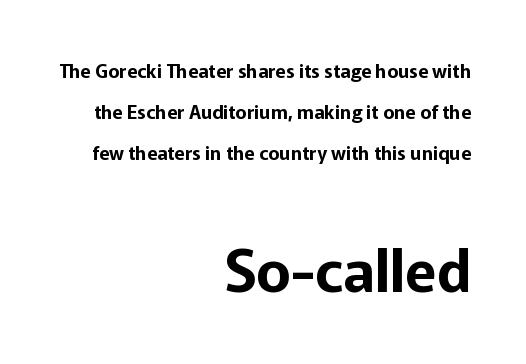
Q: Is the text italic (slanted)? A: No, it is upright.
Q: Is the typeface a serif or a sans-serif typeface? A: Sans-serif.
Q: Is the text underlined? A: No.
Q: How is the paragraph aligned? A: Right-aligned.
Q: Is the spacing between letters normal or unusually wide? A: Normal.
Q: Is the spacing between lines tight, normal or loose? A: Loose.
Q: Which block of text is set in a larger size, the first (top) or the second (bottom)? A: The second (bottom) one.
Q: Width (condensed, normal, or wide)? A: Normal.
Q: Stroke contrast? A: Low.
Q: x-height? A: Medium.
Q: Monospaced? A: No.
